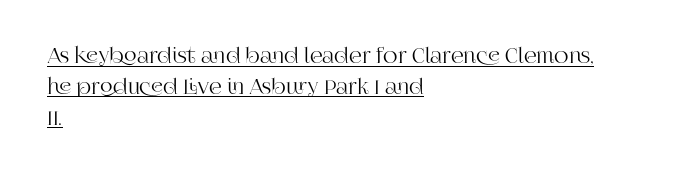
The image shows 20 px text type, upright; set left-aligned, normal line spacing (1.54x), normal letter spacing, underlined.
